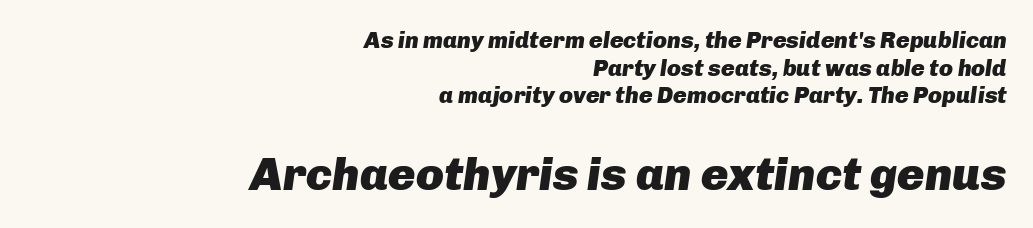
Q: Is the text bold? A: Yes.
Q: Is the text italic (slanted)? A: Yes, it leans right by about 8 degrees.
Q: Is the text underlined? A: No.
Q: How is the paragraph aligned? A: Right-aligned.
Q: Is the spacing between letters normal or unusually wide? A: Normal.
Q: Which block of text is set in a larger size, the first (top) or the second (bottom)? A: The second (bottom) one.
Q: Width (condensed, normal, or wide)? A: Normal.
Q: Stroke contrast? A: Low.
Q: x-height? A: Medium.
Q: Monospaced? A: No.
